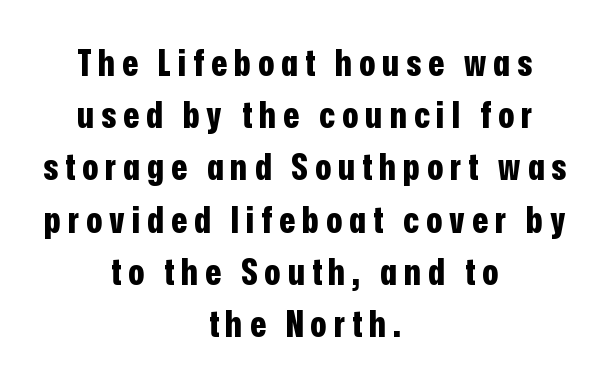
Q: Is the text bold? A: Yes.
Q: Is the text italic (slanted)? A: No, it is upright.
Q: Is the typeface a serif or a sans-serif typeface? A: Sans-serif.
Q: Is the text underlined? A: No.
Q: How is the paragraph aligned? A: Centered.
Q: Is the spacing between lines tight, normal or loose? A: Normal.
Q: Width (condensed, normal, or wide)? A: Condensed.
Q: Stroke contrast? A: Low.
Q: x-height? A: Medium.
Q: Monospaced? A: No.
